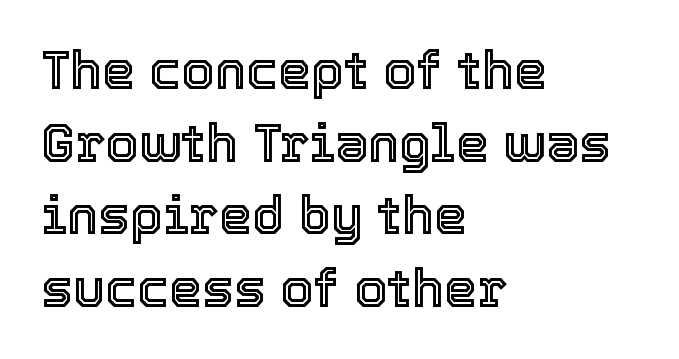
The image shows 53 px text type, upright; set left-aligned, normal line spacing (1.37x), normal letter spacing, not underlined; a medium x-height.
